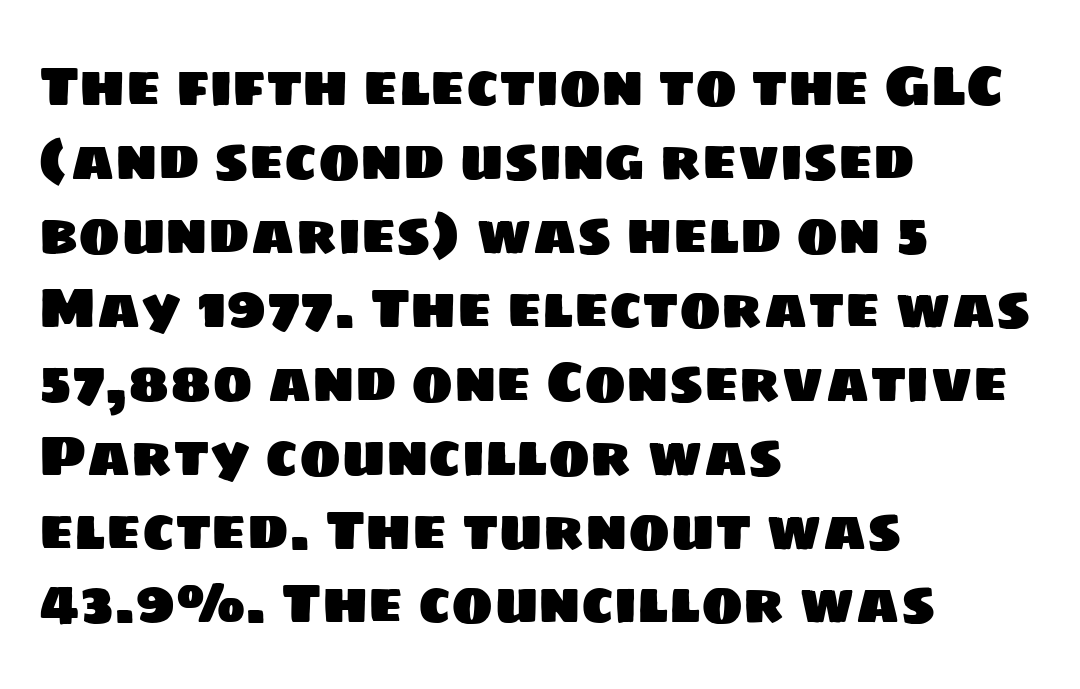
The image shows 56 px sans-serif type; set left-aligned, normal line spacing (1.32x), normal letter spacing, not underlined; low stroke contrast and a large x-height.
